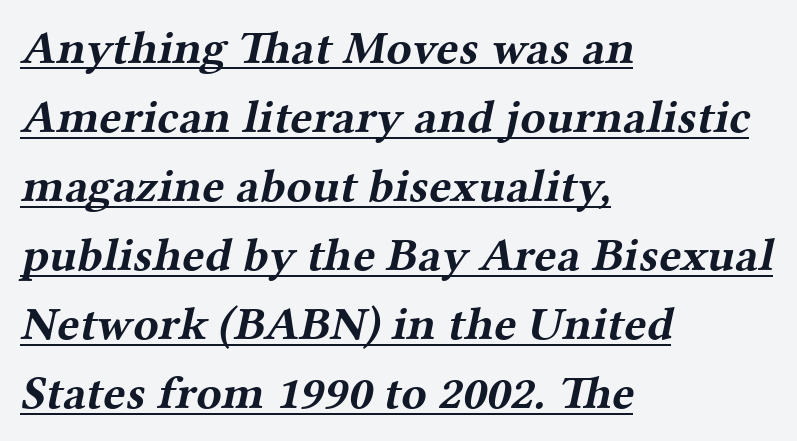
The image shows 47 px bold, wide serif type; set left-aligned, normal line spacing (1.47x), normal letter spacing, underlined; medium stroke contrast and a medium x-height.
